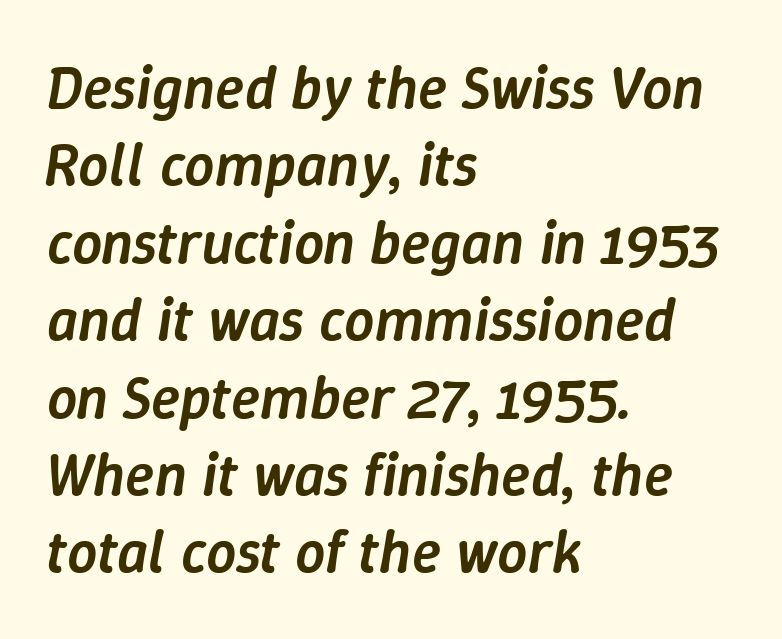
{"italic": "yes", "lean": "right", "slant_degrees": 9, "bold": "semi", "weight": "semibold", "width": "normal", "stroke_contrast": "low", "x_height": "medium", "monospaced": "no", "underline": "no", "align": "left", "line_spacing": "normal", "line_spacing_ratio": 1.29, "letter_spacing": "normal", "letter_spacing_em": 0.0, "glyph_px": 60}
